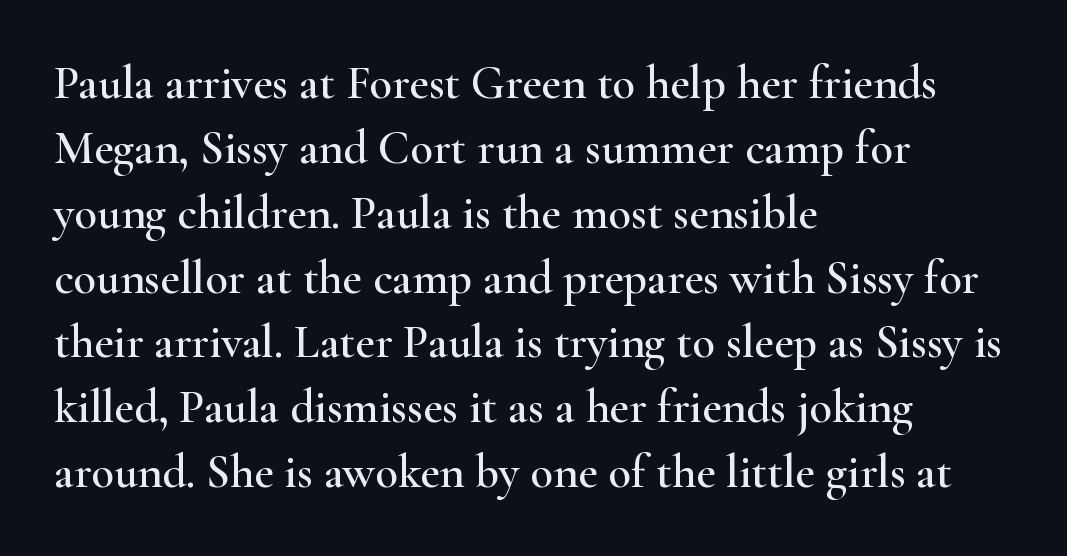
Q: Is the text italic (slanted)? A: No, it is upright.
Q: Is the typeface a serif or a sans-serif typeface? A: Serif.
Q: Is the text underlined? A: No.
Q: How is the paragraph aligned? A: Left-aligned.
Q: Is the spacing between letters normal or unusually wide? A: Normal.
Q: Is the spacing between lines tight, normal or loose? A: Normal.
Q: Width (condensed, normal, or wide)? A: Wide.
Q: Stroke contrast? A: High.
Q: x-height? A: Small.
Q: Monospaced? A: No.
